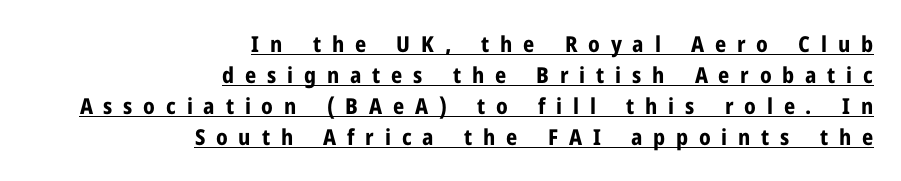
The image shows 22 px bold type, upright; set right-aligned, normal line spacing (1.41x), unusually wide letter spacing (+0.49 em), underlined.
